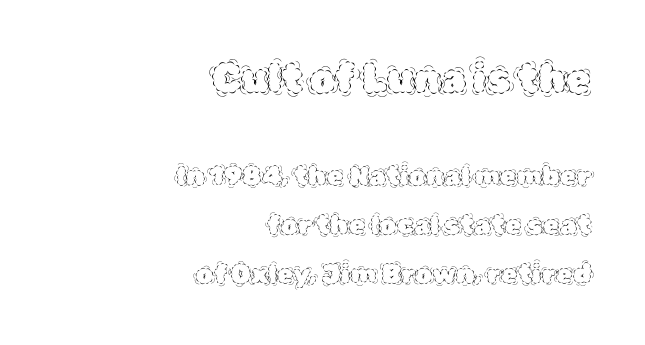
The horizontal fit of the characters is conventional and even. The string is rendered with underlining switched off. Here the designer chose a conventional face with non-uniform glyph widths. No italicization has been applied; the sample stays upright.
